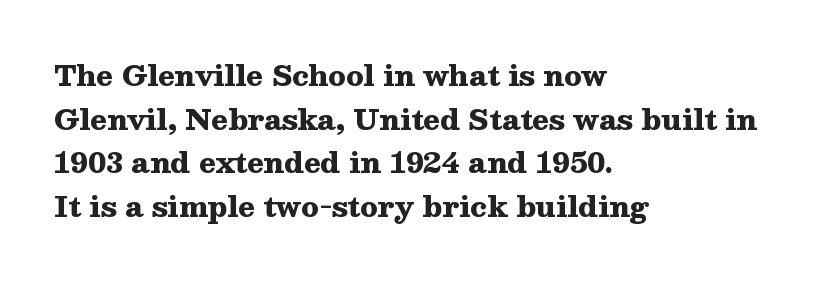
{"serif": "yes", "italic": "no", "bold": "yes", "weight": "heavy", "width": "wide", "stroke_contrast": "medium", "x_height": "medium", "monospaced": "no", "underline": "no", "align": "left", "line_spacing": "normal", "line_spacing_ratio": 1.56, "letter_spacing": "normal", "letter_spacing_em": 0.0, "glyph_px": 28}
